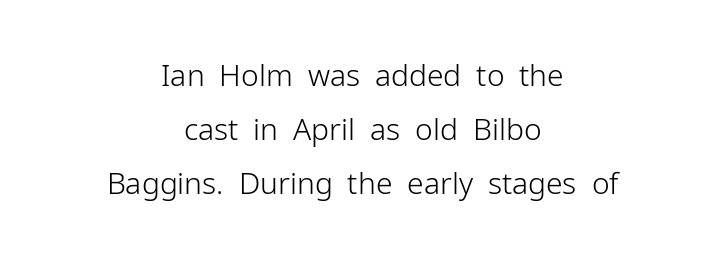
Q: Is the text bold? A: No.
Q: Is the text italic (slanted)? A: No, it is upright.
Q: Is the typeface a serif or a sans-serif typeface? A: Sans-serif.
Q: Is the text underlined? A: No.
Q: How is the paragraph aligned? A: Centered.
Q: Is the spacing between letters normal or unusually wide? A: Normal.
Q: Width (condensed, normal, or wide)? A: Normal.
Q: Stroke contrast? A: Low.
Q: x-height? A: Medium.
Q: Monospaced? A: No.
